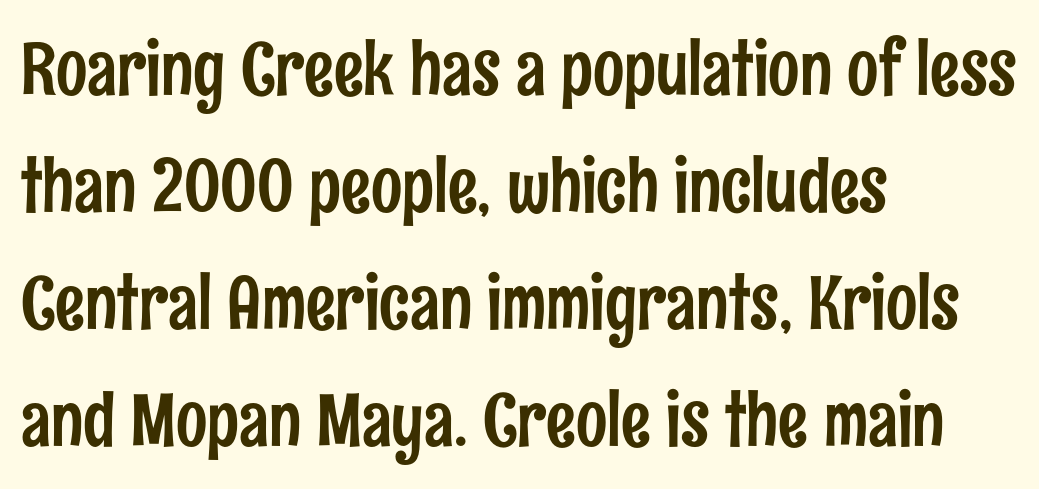
The image shows 74 px condensed sans-serif type, upright; set left-aligned, normal line spacing (1.58x), normal letter spacing, not underlined; low stroke contrast and a medium x-height.
